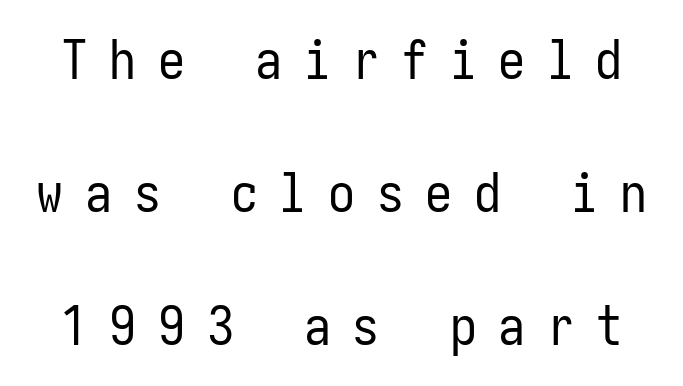
{"serif": "no", "italic": "no", "bold": "no", "weight": "regular", "width": "condensed", "stroke_contrast": "low", "x_height": "medium", "underline": "no", "line_spacing": "loose", "line_spacing_ratio": 2.46, "letter_spacing": "wide", "letter_spacing_em": 0.4, "glyph_px": 54}
